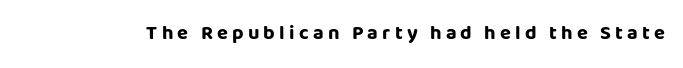
The image shows 20 px bold type, upright; set unusually wide letter spacing (+0.21 em), not underlined.
